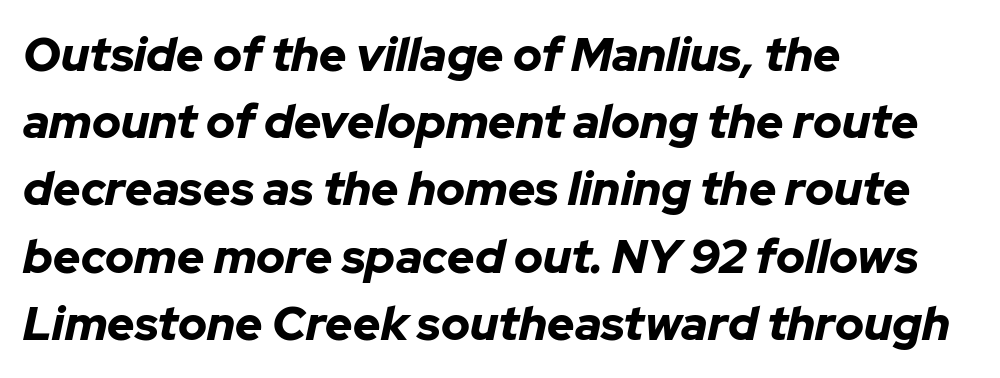
The face used here is proportionally spaced, like ordinary book or web type. The glyphs have the mass of a bold cut. Alignment: flush left. In terms of leading, this rendering sits right in the middle.
